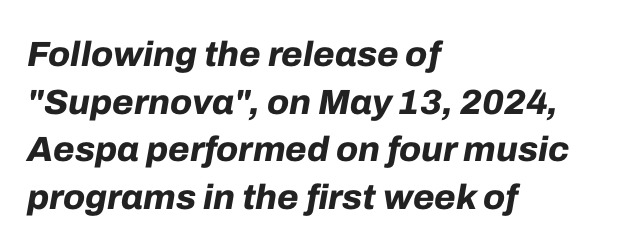
Q: Is the text bold? A: Yes.
Q: Is the text italic (slanted)? A: Yes, it leans right by about 10 degrees.
Q: Is the text underlined? A: No.
Q: How is the paragraph aligned? A: Left-aligned.
Q: Is the spacing between letters normal or unusually wide? A: Normal.
Q: Is the spacing between lines tight, normal or loose? A: Normal.
Q: Width (condensed, normal, or wide)? A: Normal.
Q: Stroke contrast? A: Low.
Q: x-height? A: Medium.
Q: Monospaced? A: No.
